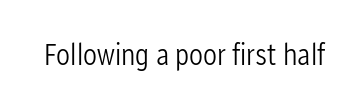
The image shows 31 px light, condensed sans-serif type, upright; set normal letter spacing, not underlined; low stroke contrast and a medium x-height.
